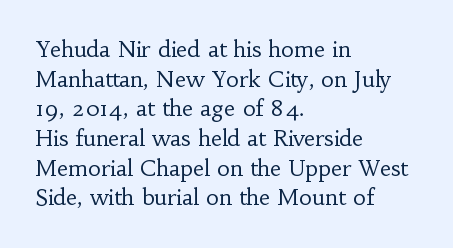
{"italic": "no", "bold": "no", "underline": "no", "align": "left", "line_spacing": "normal", "line_spacing_ratio": 1.35, "letter_spacing": "normal", "letter_spacing_em": 0.0, "glyph_px": 22}
